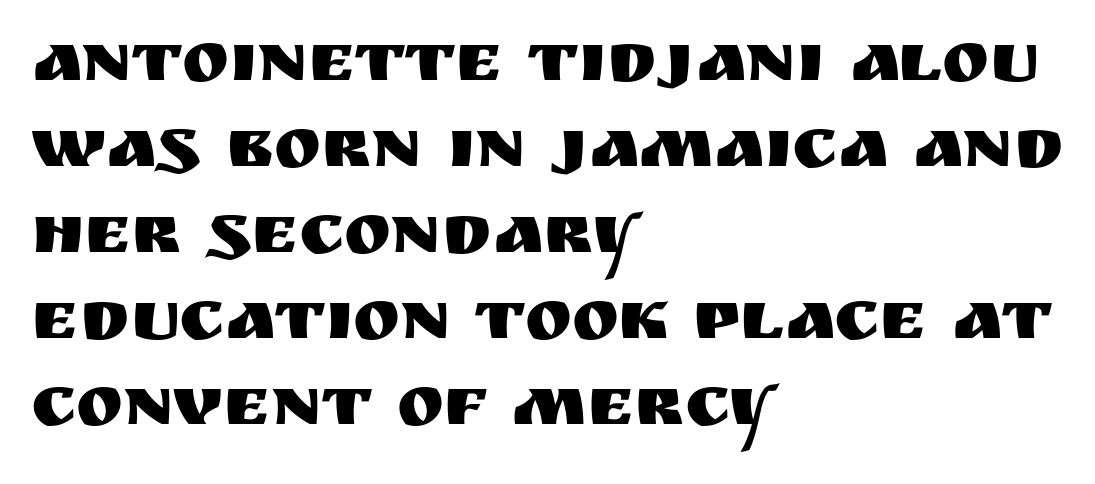
Ascenders rise straight up at ninety degrees. Characters follow at the spacing the type designer built in. The designer went with a sans here, leaving each stem footless. Descender tails drop into unmarked territory. Line starts are locked; line ends wander.
